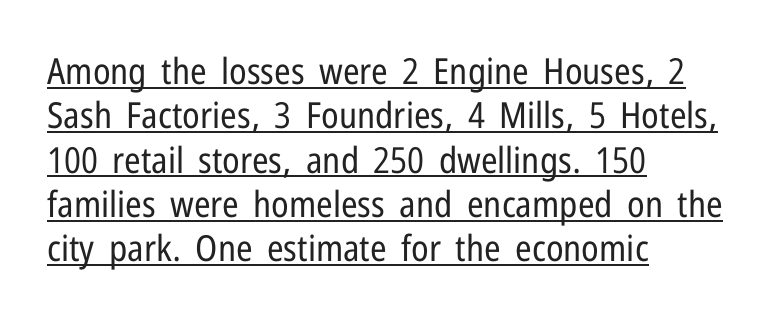
{"serif": "no", "italic": "no", "bold": "no", "weight": "regular", "width": "condensed", "stroke_contrast": "low", "x_height": "medium", "monospaced": "no", "underline": "yes", "align": "left", "line_spacing_ratio": 1.23, "letter_spacing": "normal", "letter_spacing_em": 0.0, "glyph_px": 36}
